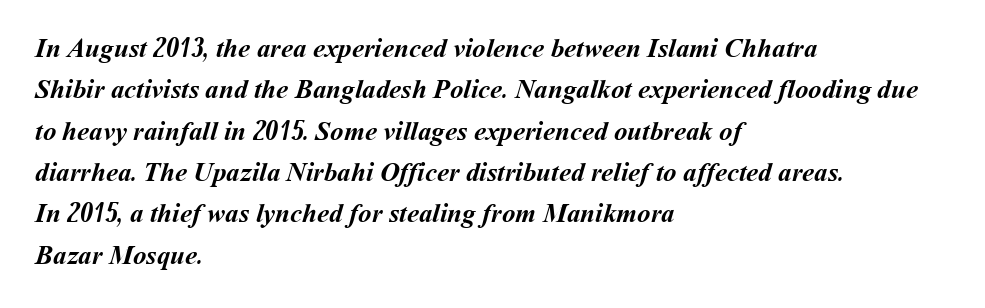
Q: Is the text bold? A: Yes.
Q: Is the text underlined? A: No.
Q: How is the paragraph aligned? A: Left-aligned.
Q: Is the spacing between letters normal or unusually wide? A: Normal.
Q: Is the spacing between lines tight, normal or loose? A: Normal.
